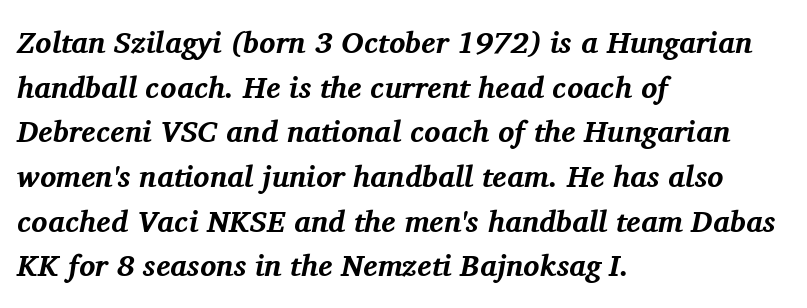
{"serif": "yes", "italic": "yes", "lean": "right", "slant_degrees": 11, "bold": "yes", "weight": "bold", "width": "normal", "stroke_contrast": "medium", "x_height": "medium", "monospaced": "no", "underline": "no", "align": "left", "line_spacing": "normal", "line_spacing_ratio": 1.49, "letter_spacing": "normal", "letter_spacing_em": 0.0, "glyph_px": 30}
